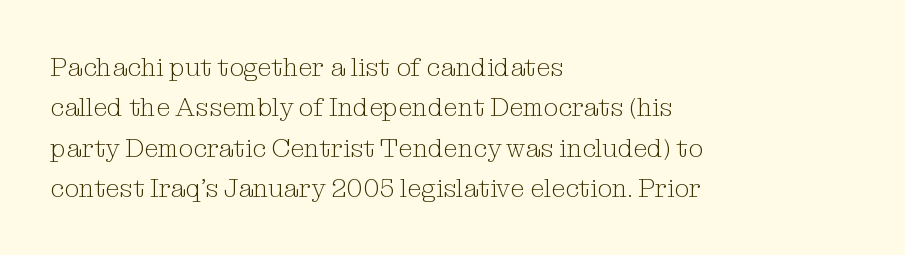
The image shows 26 px text type, upright; set left-aligned, normal line spacing (1.55x), normal letter spacing, not underlined.
